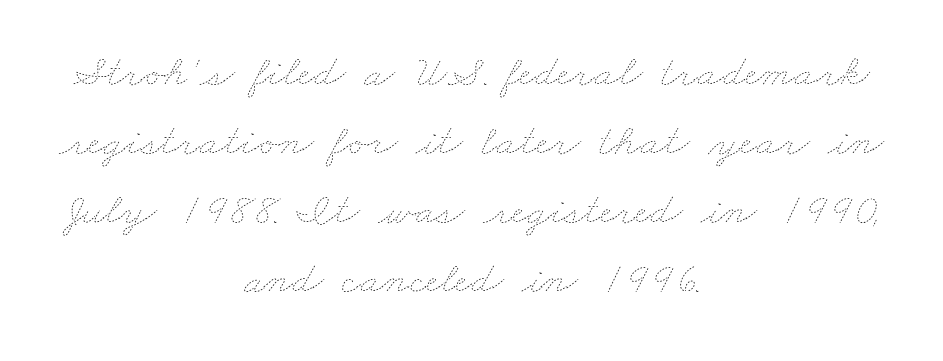
{"bold": "no", "weight": "thin", "width": "wide", "stroke_contrast": "low", "x_height": "small", "monospaced": "no", "underline": "no", "align": "center", "line_spacing": "normal", "line_spacing_ratio": 1.53, "letter_spacing": "normal", "letter_spacing_em": 0.0, "glyph_px": 45}
